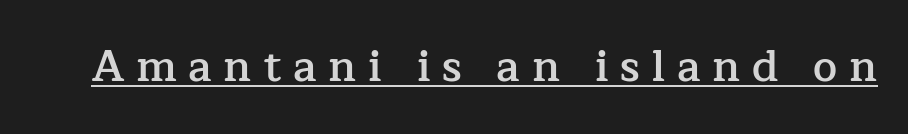
Underline: present. Look at the stroke-to-counter ratio: somewhat heavy, a semibold. Style check: upright. Are there feet on the stems? There are — it's a serif.
